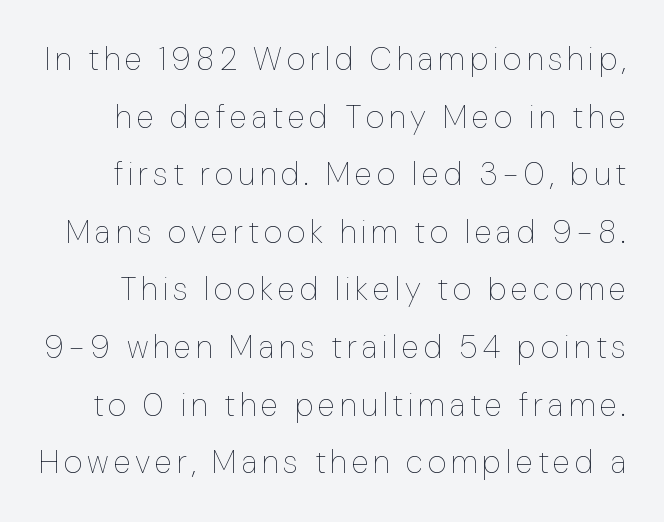
Q: Is the text bold? A: No.
Q: Is the text italic (slanted)? A: No, it is upright.
Q: Is the text underlined? A: No.
Q: Width (condensed, normal, or wide)? A: Normal.
Q: Stroke contrast? A: Low.
Q: x-height? A: Medium.
Q: Monospaced? A: No.
